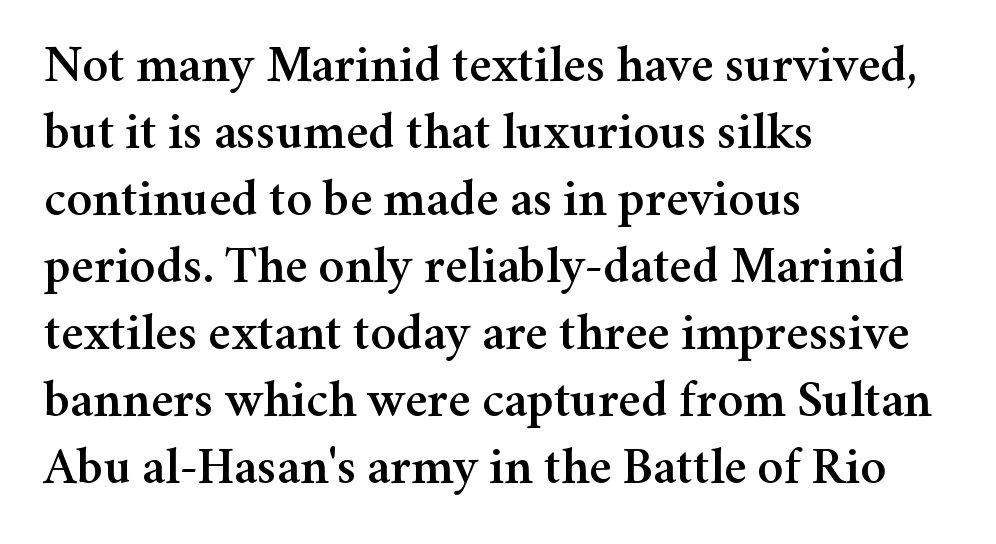
Students, observe: this is what conventionally led text looks like. Varying glyph widths throughout — classic text-font behaviour. Compared with typical body copy, the letter spacing here is the same. The area under the type is left untouched. Small tapered or slab feet sit at the stroke ends, so this counts as serif.
